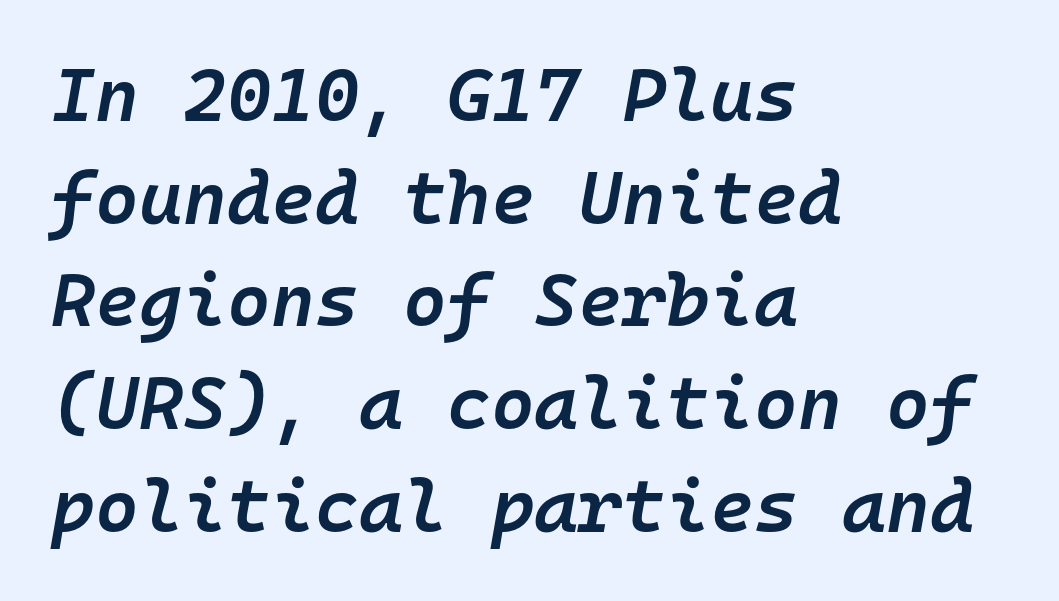
{"italic": "yes", "lean": "right", "slant_degrees": 10, "bold": "semi", "weight": "semibold", "width": "normal", "stroke_contrast": "low", "x_height": "medium", "monospaced": "yes", "underline": "no", "align": "left", "line_spacing": "normal", "line_spacing_ratio": 1.37, "letter_spacing": "normal", "letter_spacing_em": 0.0, "glyph_px": 75}
